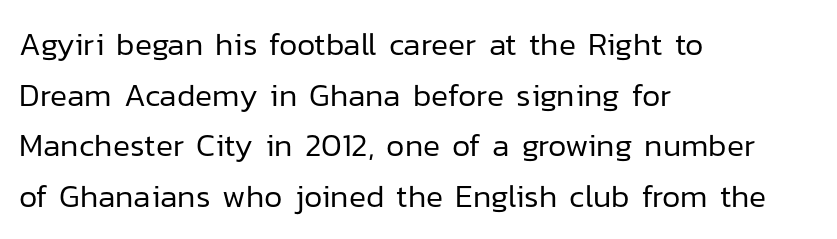
This sample has the flowing, uneven cadence of proportional lettering. Compared with typical paragraphs, the rows here are spaced about the same. A typesetter would call this zero additional tracking. No extra ink here — the face is not bold.
